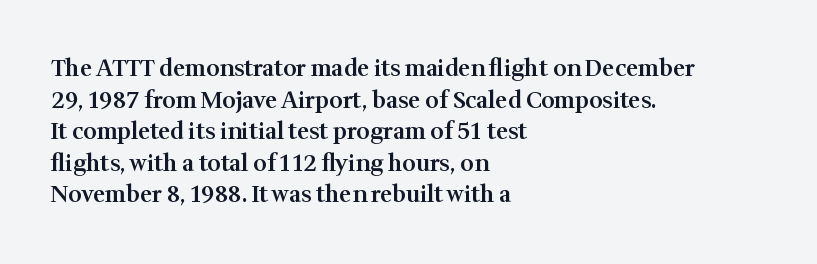
{"italic": "no", "bold": "semi", "underline": "no", "align": "left", "line_spacing": "normal", "line_spacing_ratio": 1.37, "letter_spacing": "normal", "letter_spacing_em": 0.0, "glyph_px": 23}
